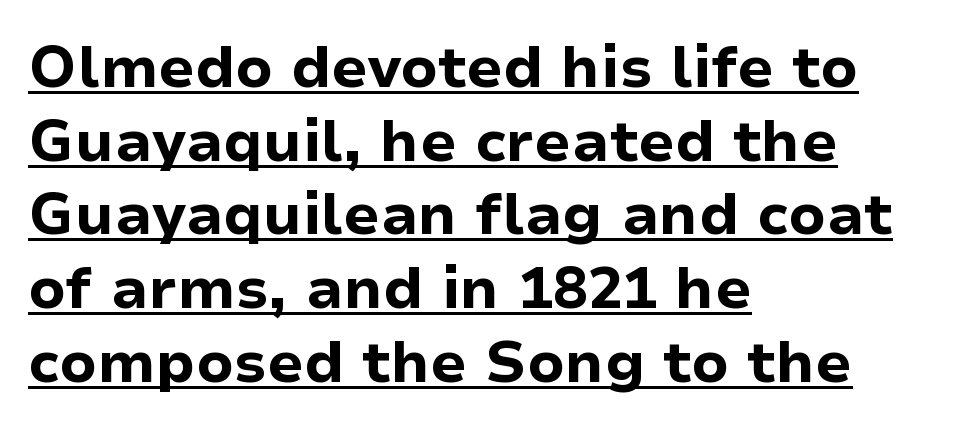
Q: Is the text bold? A: Yes.
Q: Is the text italic (slanted)? A: No, it is upright.
Q: Is the typeface a serif or a sans-serif typeface? A: Sans-serif.
Q: Is the text underlined? A: Yes.
Q: How is the paragraph aligned? A: Left-aligned.
Q: Is the spacing between letters normal or unusually wide? A: Normal.
Q: Is the spacing between lines tight, normal or loose? A: Normal.
Q: Width (condensed, normal, or wide)? A: Normal.
Q: Stroke contrast? A: Low.
Q: x-height? A: Medium.
Q: Monospaced? A: No.
